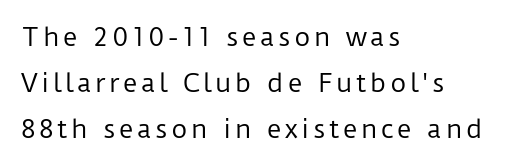
Q: Is the text bold? A: No.
Q: Is the text italic (slanted)? A: No, it is upright.
Q: Is the text underlined? A: No.
Q: How is the paragraph aligned? A: Left-aligned.
